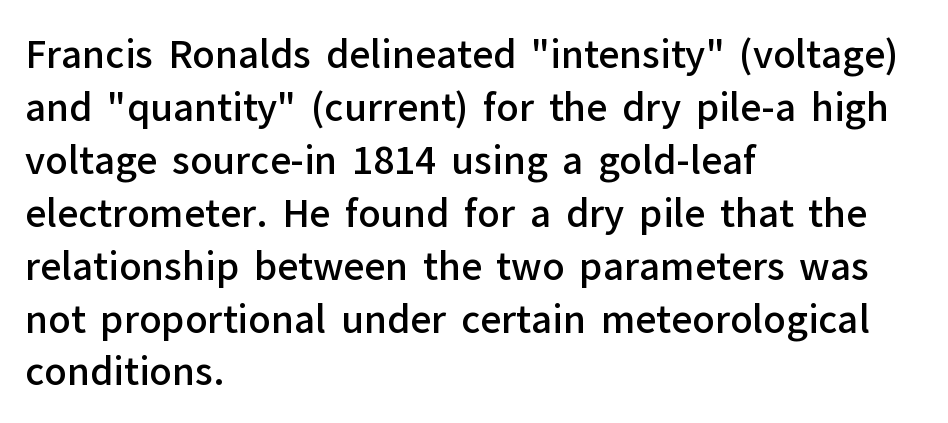
The image shows 37 px semibold sans-serif type, upright; set left-aligned, normal line spacing (1.43x), normal letter spacing, not underlined; low stroke contrast and a medium x-height.
